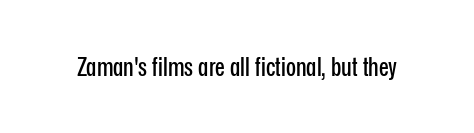
{"italic": "no", "underline": "no", "letter_spacing": "normal", "letter_spacing_em": 0.0, "glyph_px": 26}
